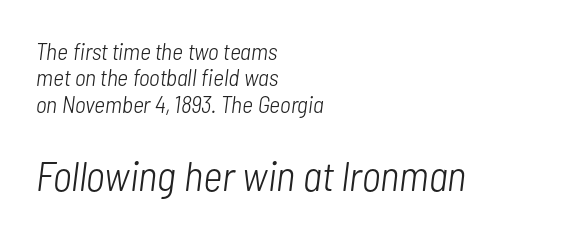
{"italic": "yes", "lean": "right", "slant_degrees": 7, "bold": "no", "weight": "light", "width": "condensed", "stroke_contrast": "low", "x_height": "medium", "monospaced": "no", "underline": "no", "align": "left", "line_spacing": "tight", "line_spacing_ratio": 1.1, "letter_spacing": "normal", "letter_spacing_em": 0.0, "larger_block": "second", "size_ratio": 1.75, "glyph_px": 42}
